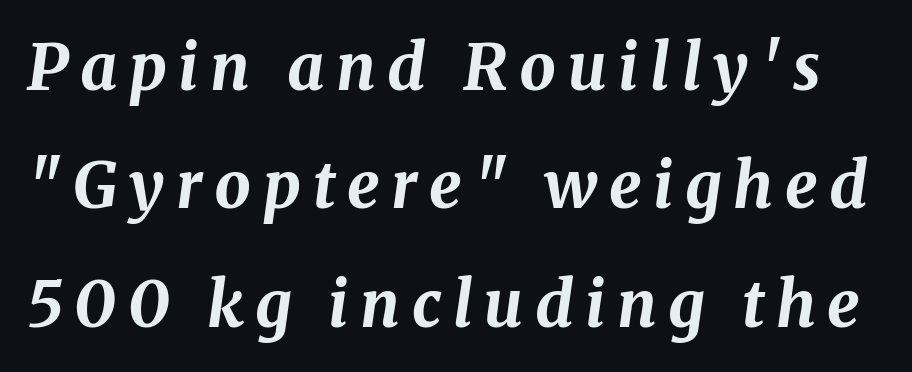
{"italic": "yes", "lean": "right", "slant_degrees": 8, "bold": "yes", "weight": "bold", "width": "normal", "stroke_contrast": "medium", "x_height": "medium", "monospaced": "no", "underline": "no", "line_spacing_ratio": 1.85, "glyph_px": 64}
